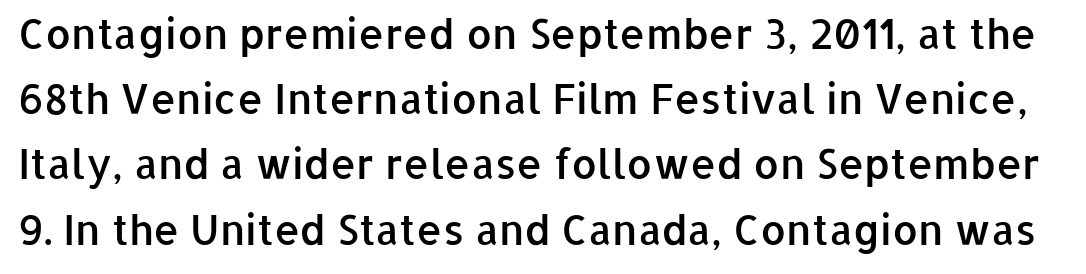
The image shows 41 px semibold sans-serif type, upright; set normal line spacing (1.59x), normal letter spacing, not underlined; low stroke contrast and a medium x-height.
